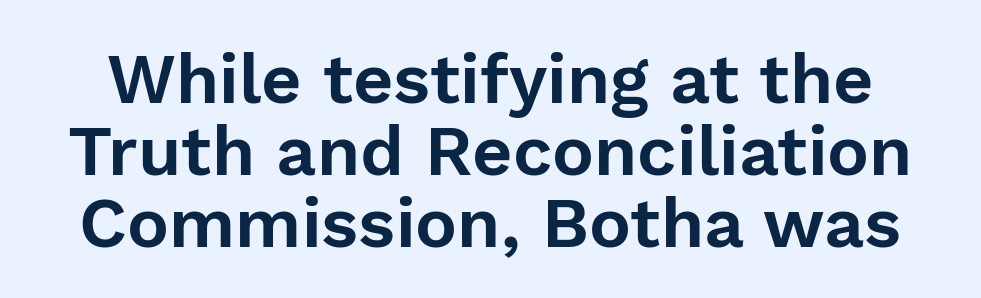
Q: Is the text italic (slanted)? A: No, it is upright.
Q: Is the typeface a serif or a sans-serif typeface? A: Sans-serif.
Q: Is the text underlined? A: No.
Q: Is the spacing between letters normal or unusually wide? A: Normal.
Q: Is the spacing between lines tight, normal or loose? A: Tight.
Q: Width (condensed, normal, or wide)? A: Normal.
Q: Stroke contrast? A: Low.
Q: x-height? A: Medium.
Q: Monospaced? A: No.
